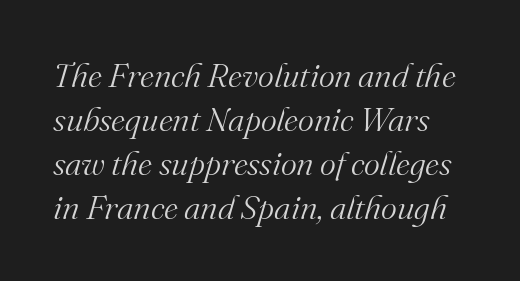
{"serif": "yes", "italic": "yes", "lean": "right", "slant_degrees": 16, "bold": "no", "weight": "light", "width": "normal", "stroke_contrast": "medium", "x_height": "small", "monospaced": "no", "underline": "no", "line_spacing": "normal", "line_spacing_ratio": 1.29, "letter_spacing": "normal", "letter_spacing_em": 0.0, "glyph_px": 34}
